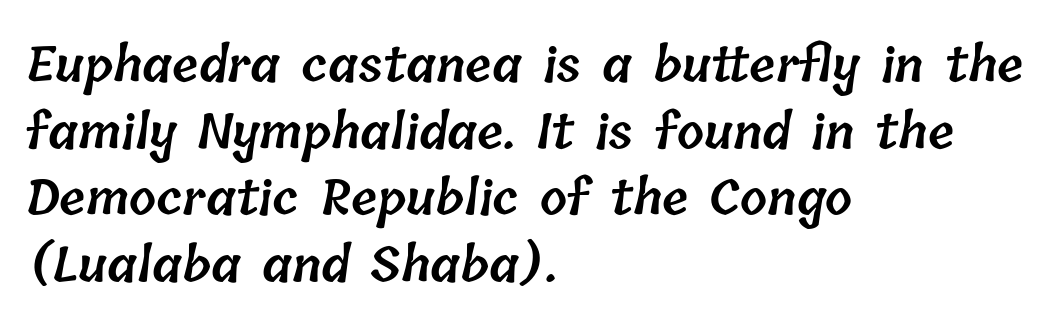
Q: Is the text bold? A: Semi-bold.
Q: Is the text underlined? A: No.
Q: How is the paragraph aligned? A: Left-aligned.
Q: Is the spacing between letters normal or unusually wide? A: Normal.
Q: Is the spacing between lines tight, normal or loose? A: Normal.
Q: Width (condensed, normal, or wide)? A: Normal.
Q: Stroke contrast? A: Low.
Q: x-height? A: Medium.
Q: Monospaced? A: No.
